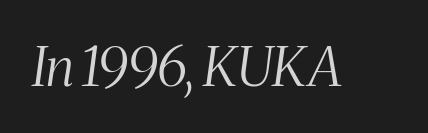
Every character sits at an angle, as italics do. Weight: not bold — regular or lighter. A serif font was chosen for this passage. Any mark beneath the type? The region is blank. These lines keep a tight, regular rhythm from letter to letter. Think of a printed novel: that variable character pitch is what you see here.
